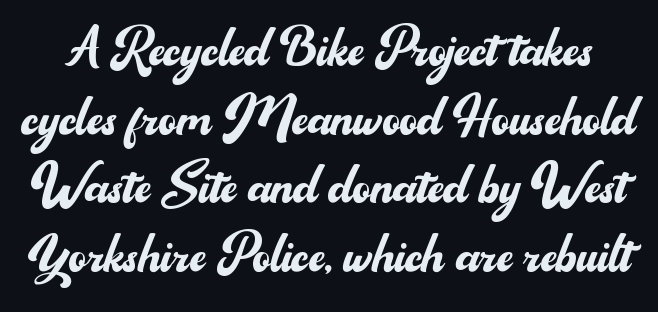
Here the designer chose a conventional face with non-uniform glyph widths. Beneath every word, the page is bare. The letters look calm and open, with moderate or lighter stems. Is this a sans? Yes — the strokes have no serifs. Whoever set this chose condensed vertical rhythm over breathing room.
